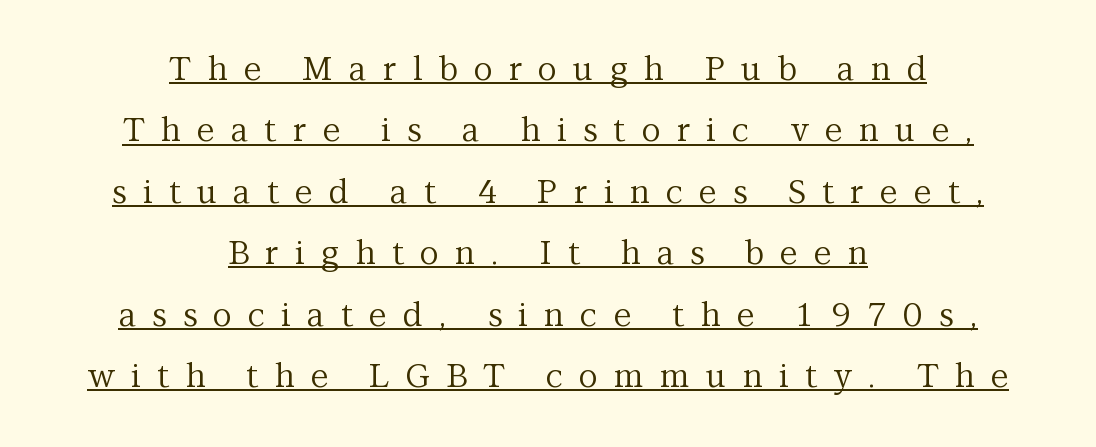
{"serif": "yes", "italic": "no", "bold": "no", "weight": "regular", "width": "normal", "stroke_contrast": "medium", "x_height": "medium", "monospaced": "no", "underline": "yes", "align": "center", "line_spacing_ratio": 1.86, "letter_spacing": "wide", "letter_spacing_em": 0.49, "glyph_px": 33}
